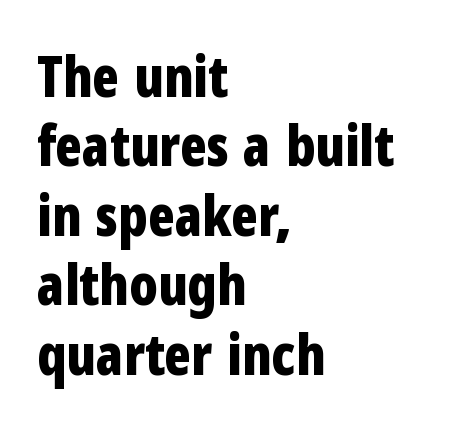
The image shows 56 px bold, condensed sans-serif type, upright; set left-aligned, line spacing 1.24x, normal letter spacing, not underlined; low stroke contrast and a medium x-height.
